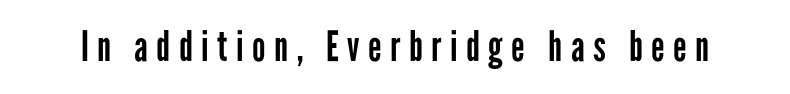
{"serif": "no", "italic": "no", "bold": "no", "weight": "regular", "width": "condensed", "stroke_contrast": "low", "x_height": "medium", "monospaced": "no", "underline": "no", "letter_spacing": "wide", "letter_spacing_em": 0.2, "glyph_px": 42}
